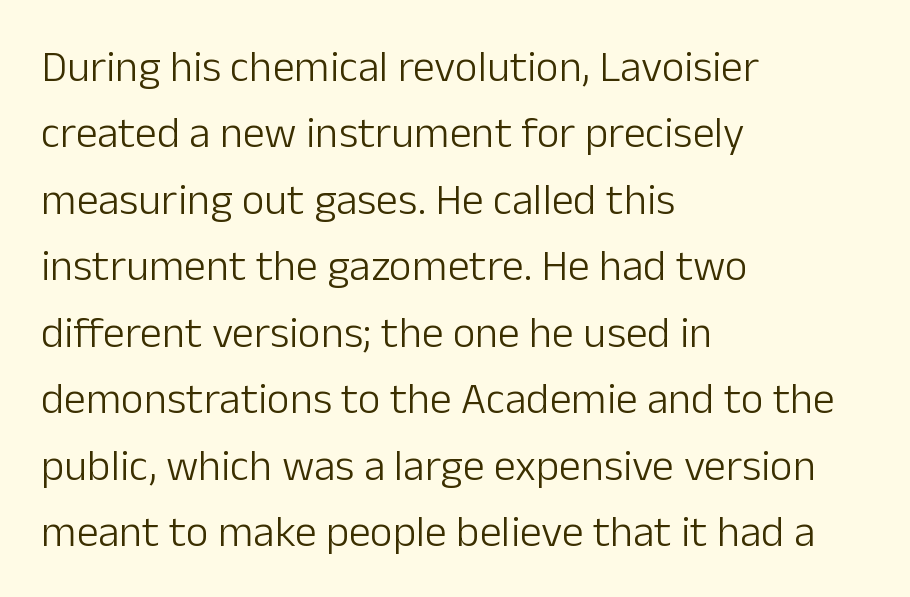
Q: Is the text bold? A: No.
Q: Is the text italic (slanted)? A: No, it is upright.
Q: Is the typeface a serif or a sans-serif typeface? A: Sans-serif.
Q: Is the text underlined? A: No.
Q: How is the paragraph aligned? A: Left-aligned.
Q: Is the spacing between letters normal or unusually wide? A: Normal.
Q: Is the spacing between lines tight, normal or loose? A: Normal.
Q: Width (condensed, normal, or wide)? A: Normal.
Q: Stroke contrast? A: Low.
Q: x-height? A: Medium.
Q: Monospaced? A: No.
